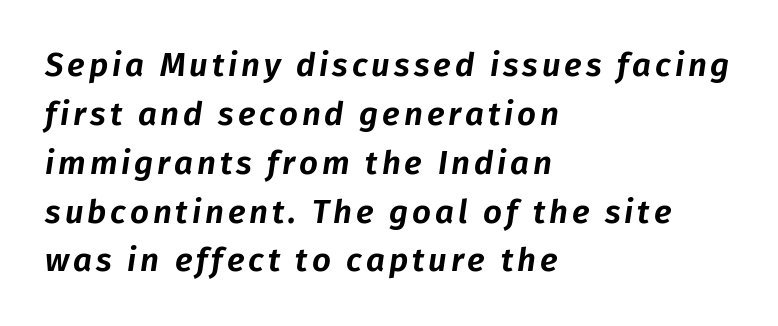
{"italic": "yes", "lean": "right", "slant_degrees": 8, "width": "normal", "stroke_contrast": "low", "x_height": "medium", "monospaced": "no", "underline": "no", "align": "left", "line_spacing": "normal", "line_spacing_ratio": 1.48, "glyph_px": 33}
